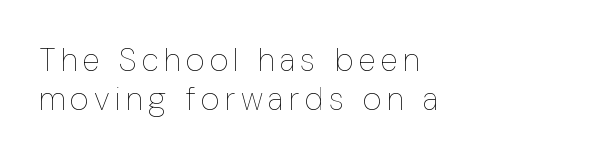
The image shows 32 px thin, condensed type, upright; set left-aligned, line spacing 1.23x, not underlined; low stroke contrast and a medium x-height.
